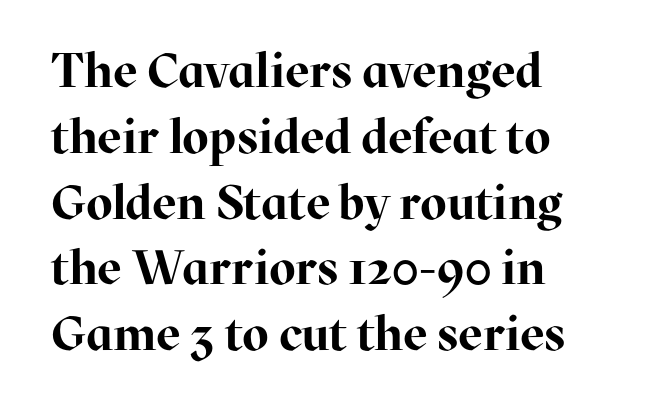
Q: Is the text bold? A: Yes.
Q: Is the text italic (slanted)? A: No, it is upright.
Q: Is the typeface a serif or a sans-serif typeface? A: Serif.
Q: Is the text underlined? A: No.
Q: How is the paragraph aligned? A: Left-aligned.
Q: Is the spacing between letters normal or unusually wide? A: Normal.
Q: Is the spacing between lines tight, normal or loose? A: Normal.
Q: Width (condensed, normal, or wide)? A: Normal.
Q: Stroke contrast? A: High.
Q: x-height? A: Medium.
Q: Monospaced? A: No.
